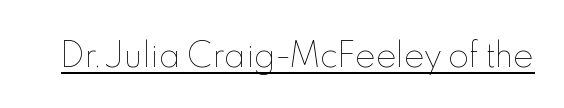
The letters advance in unequal steps, a hallmark of proportional type. Default kerning and tracking; the words read as compact shapes. Looks like someone drew a line under every word here. Stem width sits at or under what a default text font uses. The lettering holds an erect, upright posture throughout.
